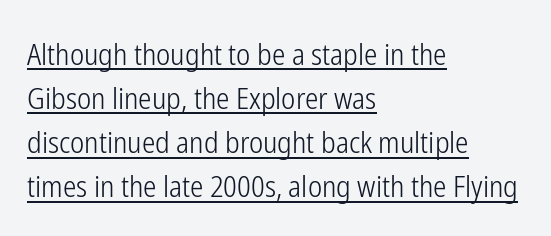
This is not heavy type; no bold has been used. Looks like regular typesetting: each glyph gets only the width it needs. Words appear dense and cohesive because spacing is normal. The lettering holds an erect, upright posture throughout.
